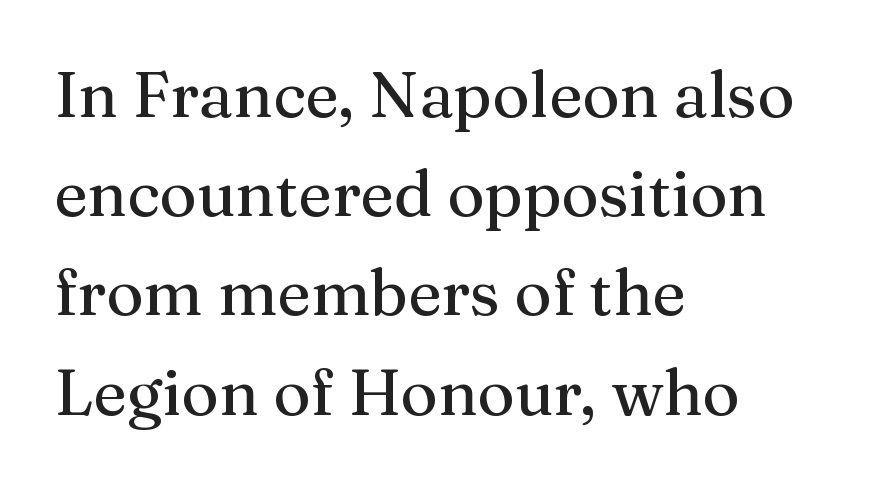
Q: Is the text italic (slanted)? A: No, it is upright.
Q: Is the typeface a serif or a sans-serif typeface? A: Serif.
Q: Is the text underlined? A: No.
Q: How is the paragraph aligned? A: Left-aligned.
Q: Is the spacing between letters normal or unusually wide? A: Normal.
Q: Is the spacing between lines tight, normal or loose? A: Normal.
Q: Width (condensed, normal, or wide)? A: Normal.
Q: Stroke contrast? A: Medium.
Q: x-height? A: Medium.
Q: Monospaced? A: No.
